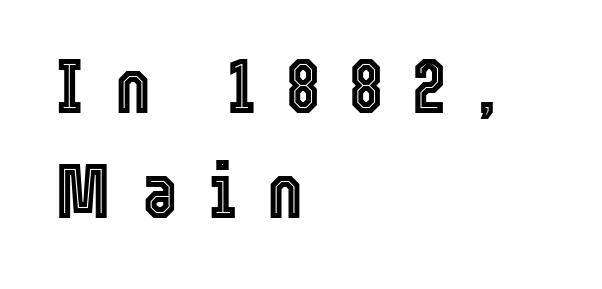
Descender tails drop into unmarked territory. Baseline-to-baseline distance is the conventional proportion of letter height. Each word looks stretched out because of the extra space between its letters. The lines in this sample share a left origin and differ only in where they stop.
